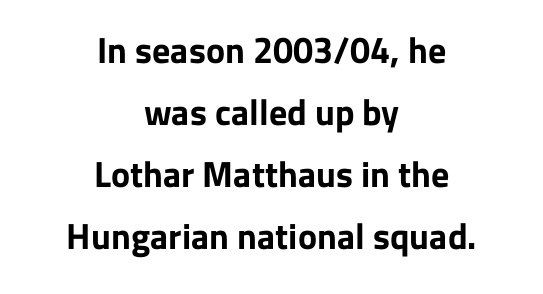
Q: Is the text bold? A: Yes.
Q: Is the text italic (slanted)? A: No, it is upright.
Q: Is the typeface a serif or a sans-serif typeface? A: Sans-serif.
Q: Is the text underlined? A: No.
Q: How is the paragraph aligned? A: Centered.
Q: Is the spacing between letters normal or unusually wide? A: Normal.
Q: Width (condensed, normal, or wide)? A: Normal.
Q: Stroke contrast? A: Low.
Q: x-height? A: Medium.
Q: Monospaced? A: No.
